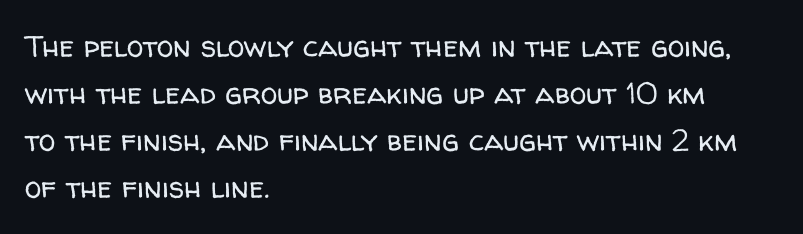
{"serif": "no", "italic": "no", "bold": "no", "weight": "regular", "width": "normal", "stroke_contrast": "low", "x_height": "medium", "monospaced": "no", "underline": "no", "align": "left", "line_spacing": "normal", "line_spacing_ratio": 1.57, "letter_spacing": "normal", "letter_spacing_em": 0.0, "glyph_px": 30}
